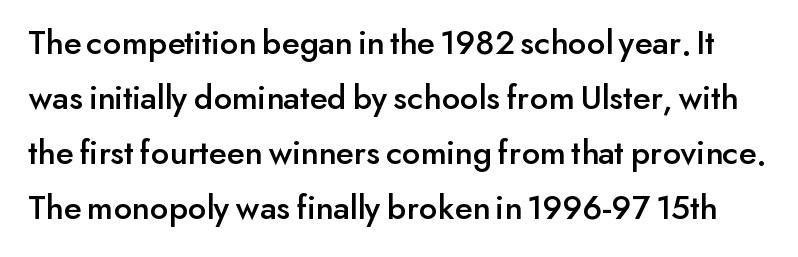
The passage shown stacks its lines at a standard gap. Here the designer chose a conventional face with non-uniform glyph widths. Descenders are the only things crossing below the line. Short note: letters normally spaced.
